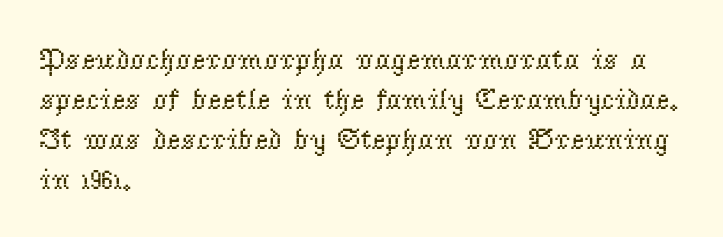
Q: Is the text bold? A: No.
Q: Is the text italic (slanted)? A: No, it is upright.
Q: Is the typeface a serif or a sans-serif typeface? A: Serif.
Q: Is the text underlined? A: No.
Q: How is the paragraph aligned? A: Left-aligned.
Q: Is the spacing between letters normal or unusually wide? A: Normal.
Q: Is the spacing between lines tight, normal or loose? A: Normal.
Q: Width (condensed, normal, or wide)? A: Normal.
Q: Stroke contrast? A: Low.
Q: x-height? A: Small.
Q: Monospaced? A: No.
